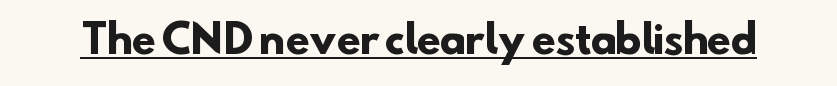
{"serif": "no", "bold": "yes", "weight": "heavy", "width": "normal", "stroke_contrast": "low", "x_height": "small", "monospaced": "no", "underline": "yes", "letter_spacing": "normal", "letter_spacing_em": 0.0, "glyph_px": 39}
